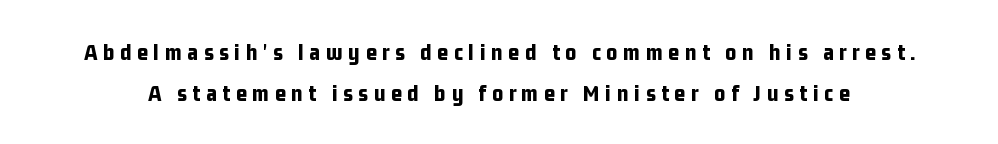
Q: Is the text bold? A: Yes.
Q: Is the text italic (slanted)? A: No, it is upright.
Q: Is the text underlined? A: No.
Q: Is the spacing between letters normal or unusually wide? A: Unusually wide.
Q: Is the spacing between lines tight, normal or loose? A: Normal.
